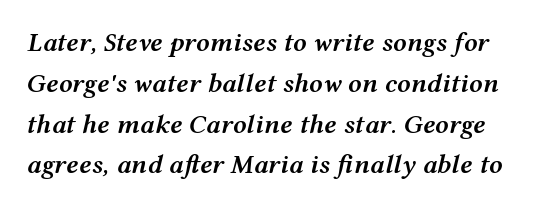
The line-height multiplier appears to be the usual default. The baseline area is clear. This is the in-between weight designers call semibold or demi. The passage shown leans; its letterforms are oblique. Is the letter spacing exaggerated? No — it looks like the ordinary default.
